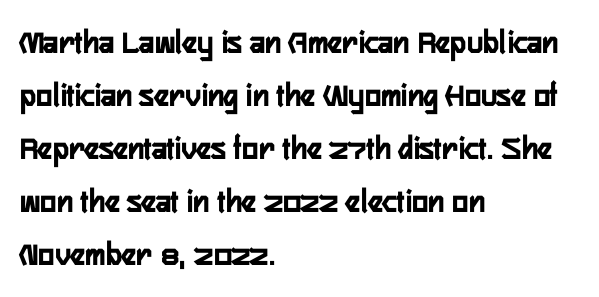
Q: Is the text bold? A: Yes.
Q: Is the text italic (slanted)? A: No, it is upright.
Q: Is the typeface a serif or a sans-serif typeface? A: Sans-serif.
Q: Is the text underlined? A: No.
Q: How is the paragraph aligned? A: Left-aligned.
Q: Is the spacing between letters normal or unusually wide? A: Normal.
Q: Is the spacing between lines tight, normal or loose? A: Normal.
Q: Width (condensed, normal, or wide)? A: Condensed.
Q: Stroke contrast? A: Low.
Q: x-height? A: Medium.
Q: Monospaced? A: No.
